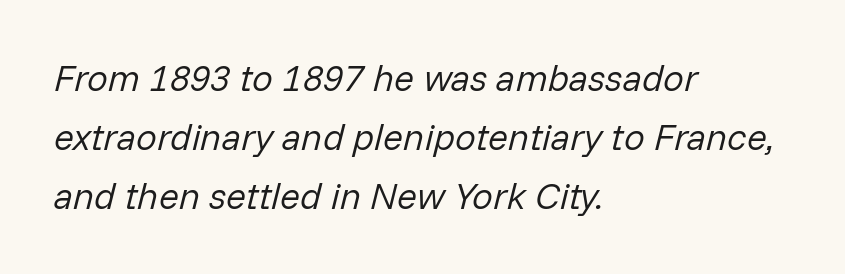
A typesetter would call this proportional, since set widths differ per character. The compositor pushed each line to the left boundary. These lines were composed using italics. Weight: in the light-to-regular range. The tracking reads as untouched default to a designer's eye.
